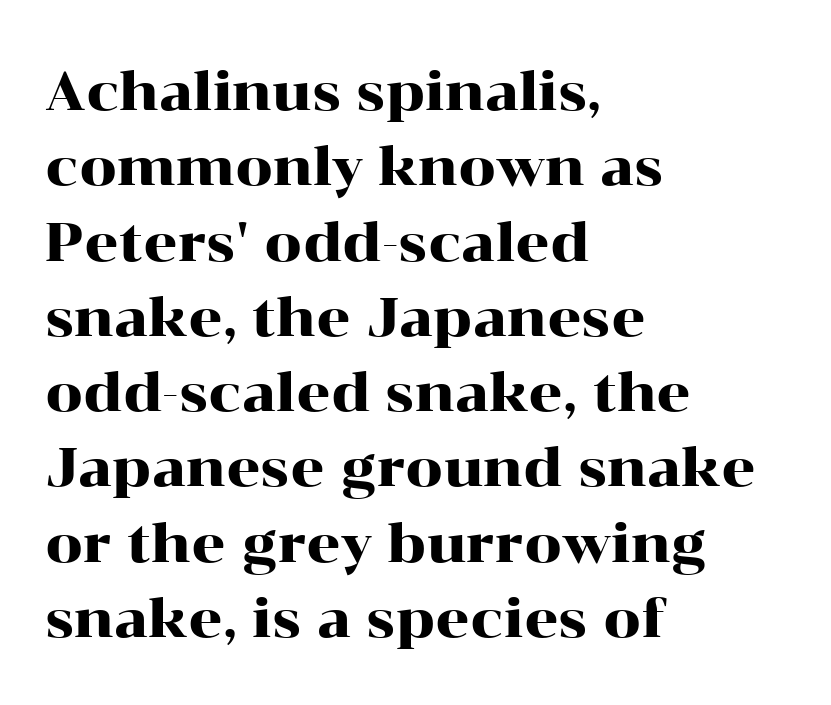
Clear beneath every line of the passage. This sample uses a serif face. You could not count columns in this text — the font is proportionally spaced. The lettering holds an erect, upright posture throughout. Here the glyphs are tracked normally, forming tight word shapes. This rendering uses left alignment, leaving the right contour irregular.
